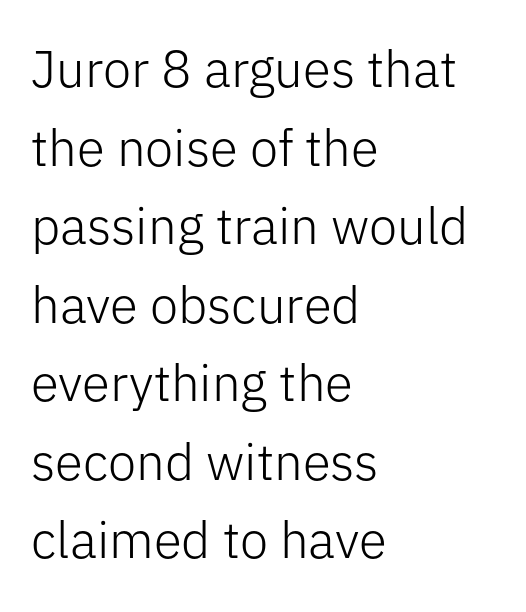
Q: Is the text bold? A: No.
Q: Is the text italic (slanted)? A: No, it is upright.
Q: Is the typeface a serif or a sans-serif typeface? A: Sans-serif.
Q: Is the text underlined? A: No.
Q: How is the paragraph aligned? A: Left-aligned.
Q: Is the spacing between letters normal or unusually wide? A: Normal.
Q: Is the spacing between lines tight, normal or loose? A: Normal.
Q: Width (condensed, normal, or wide)? A: Normal.
Q: Stroke contrast? A: Low.
Q: x-height? A: Medium.
Q: Monospaced? A: No.
